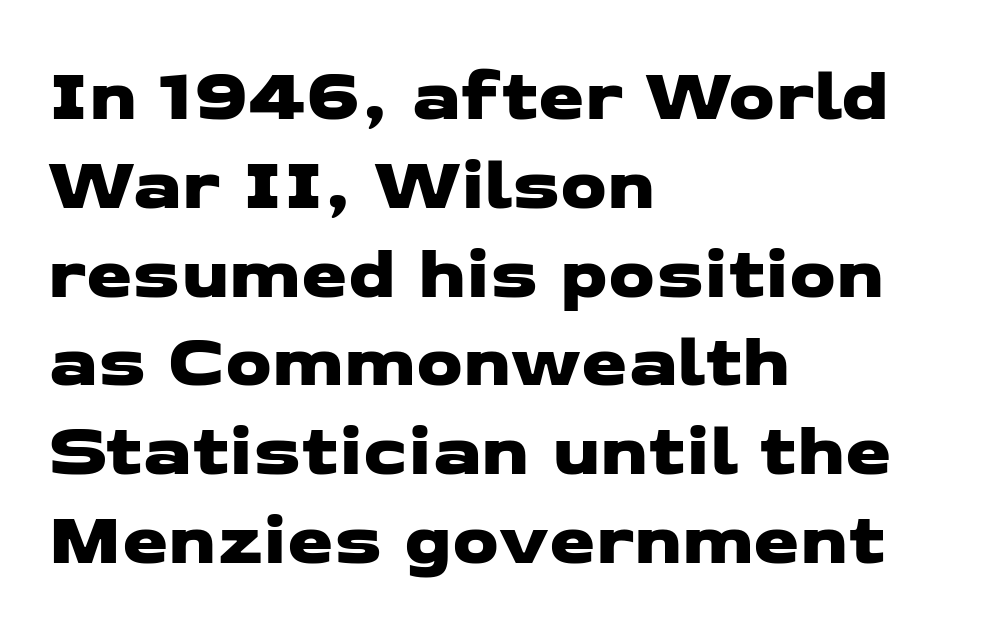
A typesetter would call this proportional, since set widths differ per character. Grotesque or geometric, the face here clearly has no serifs. This rendering features lettering with no underline. The setting favours the left margin, as ordinary paragraphs usually do.
